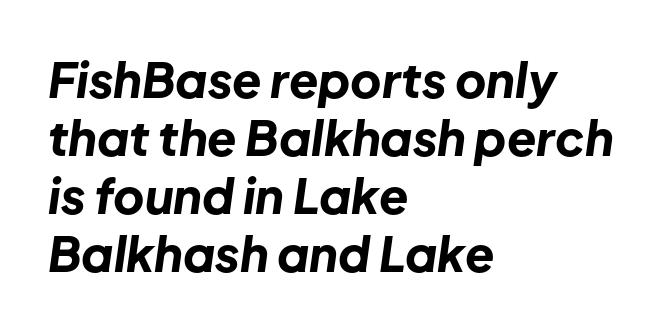
{"italic": "yes", "lean": "right", "slant_degrees": 8, "bold": "yes", "weight": "bold", "width": "normal", "stroke_contrast": "low", "x_height": "medium", "monospaced": "no", "underline": "no", "align": "left", "line_spacing_ratio": 1.21, "letter_spacing": "normal", "letter_spacing_em": 0.0, "glyph_px": 48}
